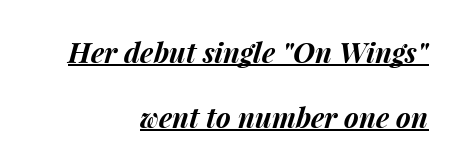
{"italic": "yes", "lean": "right", "slant_degrees": 15, "bold": "yes", "weight": "bold", "width": "normal", "stroke_contrast": "medium", "x_height": "medium", "monospaced": "no", "underline": "yes", "align": "right", "line_spacing": "loose", "line_spacing_ratio": 2.32, "letter_spacing": "normal", "letter_spacing_em": 0.0, "glyph_px": 28}
